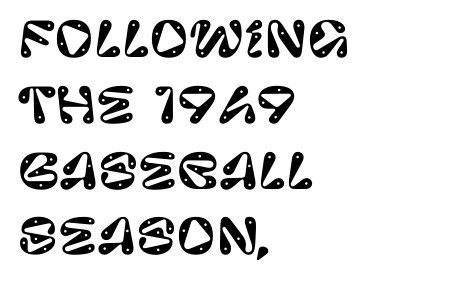
Q: Is the text italic (slanted)? A: Yes.
Q: Is the typeface a serif or a sans-serif typeface? A: Sans-serif.
Q: Is the text underlined? A: No.
Q: How is the paragraph aligned? A: Left-aligned.
Q: Is the spacing between letters normal or unusually wide? A: Normal.
Q: Is the spacing between lines tight, normal or loose? A: Normal.
Q: Width (condensed, normal, or wide)? A: Normal.
Q: Stroke contrast? A: Low.
Q: x-height? A: Large.
Q: Monospaced? A: No.
